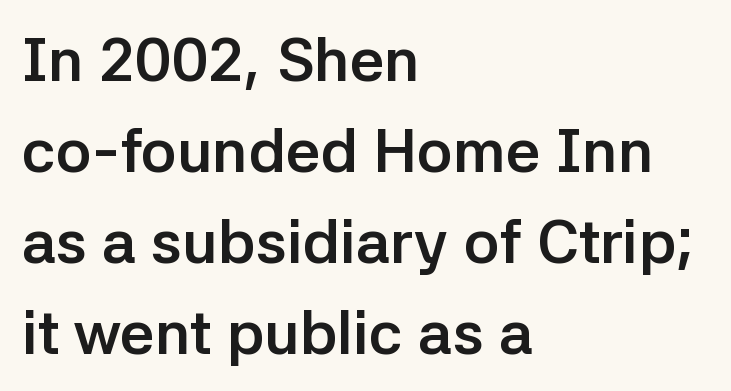
The image shows 61 px semibold sans-serif type, upright; set left-aligned, normal line spacing (1.49x), normal letter spacing, not underlined; low stroke contrast and a medium x-height.
